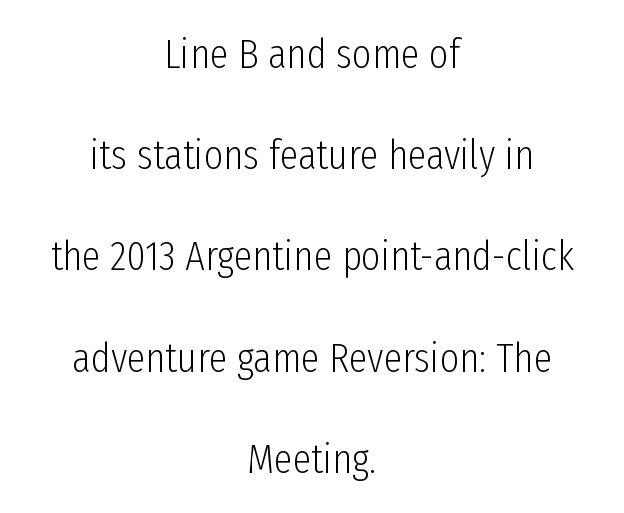
The image shows 42 px light, condensed sans-serif type, upright; set centered, loose line spacing (2.41x), normal letter spacing, not underlined; low stroke contrast and a medium x-height.
